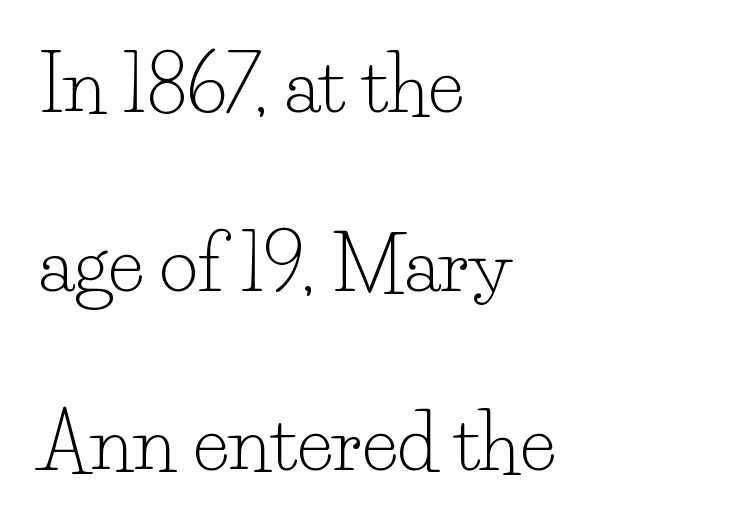
The font sits on the lighter half of the weight spectrum, regular included. The letters carry serifs — small finishing strokes at the ends of their stems. The axis of the letterforms is exactly vertical. Compared with typical body copy, the letter spacing here is the same. Type without underlining. This sample has the flowing, uneven cadence of proportional lettering.
